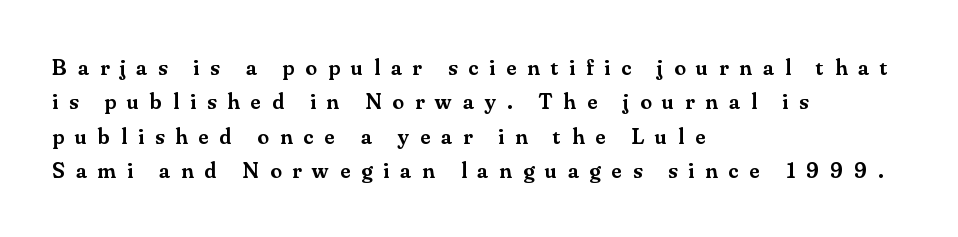
{"italic": "no", "bold": "semi", "underline": "no", "align": "left", "line_spacing": "normal", "line_spacing_ratio": 1.5, "letter_spacing": "wide", "letter_spacing_em": 0.48, "glyph_px": 23}
